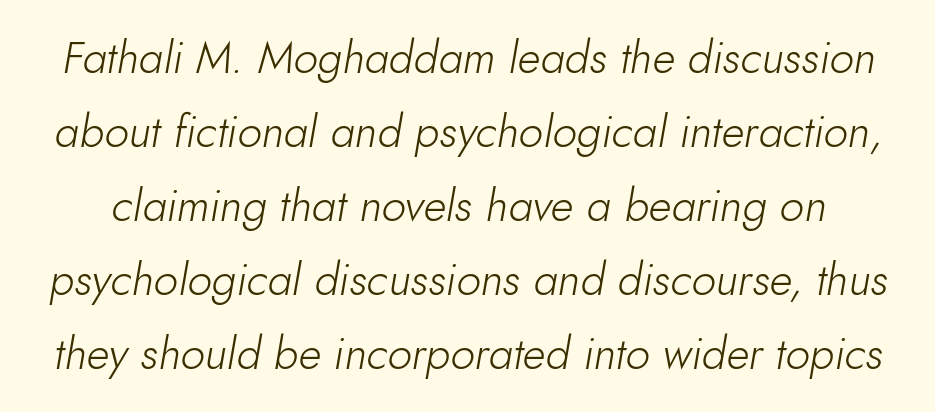
{"italic": "yes", "lean": "right", "slant_degrees": 10, "bold": "no", "weight": "light", "width": "normal", "stroke_contrast": "low", "x_height": "small", "monospaced": "no", "underline": "no", "line_spacing": "normal", "line_spacing_ratio": 1.68, "letter_spacing": "normal", "letter_spacing_em": 0.0, "glyph_px": 44}
